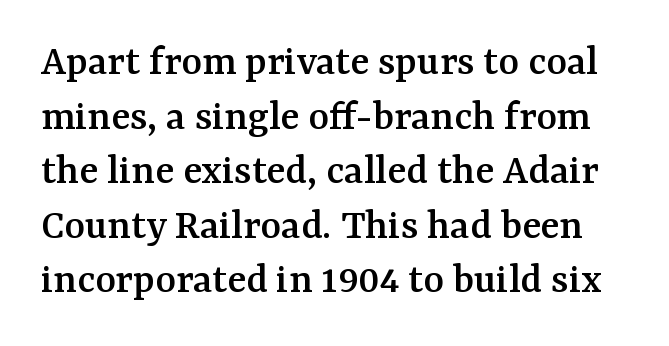
The image shows 44 px serif type, upright; set line spacing 1.24x, normal letter spacing, not underlined; medium stroke contrast and a medium x-height.
